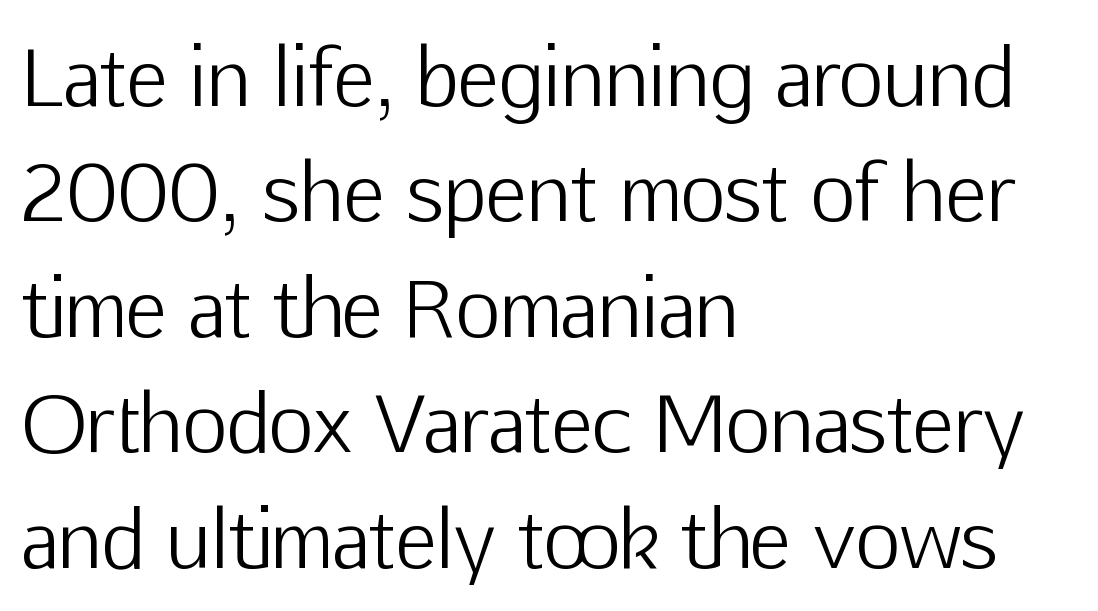
The image shows 78 px light sans-serif type, upright; set left-aligned, normal line spacing (1.48x), normal letter spacing, not underlined; low stroke contrast and a medium x-height.
